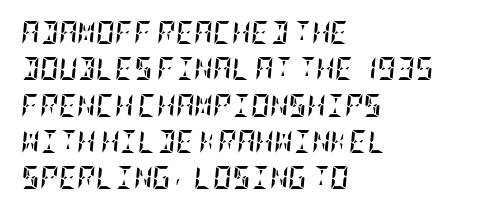
This is heavy type, rendered in bold. The passage shown leans; its letterforms are oblique. Just letters on the line, the space beneath them empty. Spacing between characters is what you'd get straight out of the box. The paragraph has a hard left edge and a soft right edge.
